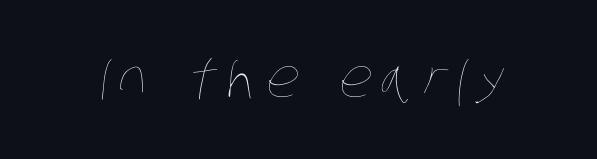
Q: Is the text bold? A: No.
Q: Is the text underlined? A: No.
Q: Width (condensed, normal, or wide)? A: Condensed.
Q: Stroke contrast? A: Low.
Q: x-height? A: Large.
Q: Monospaced? A: No.
